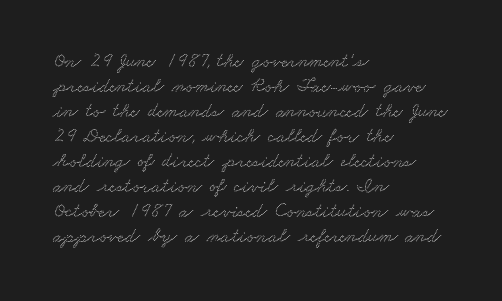
{"underline": "no", "align": "left", "line_spacing": "normal", "line_spacing_ratio": 1.25, "letter_spacing": "normal", "letter_spacing_em": 0.0, "glyph_px": 20}
